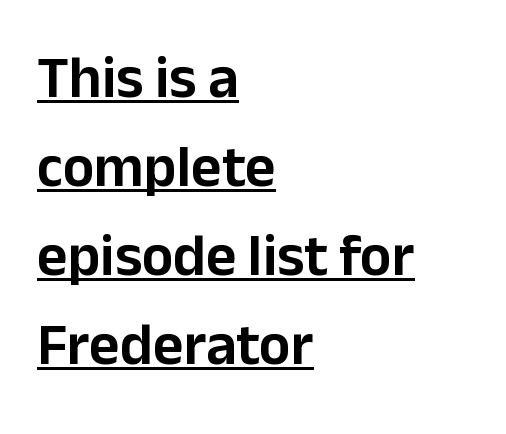
The image shows 59 px sans-serif type, upright; set left-aligned, normal line spacing (1.51x), normal letter spacing, underlined; low stroke contrast and a medium x-height.
